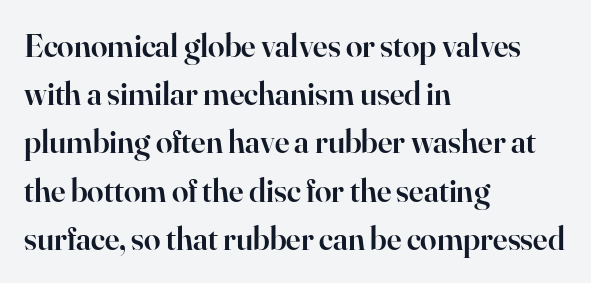
A semibold gives these letters moderate extra thickness, short of bold. Honestly, there is no underline to notice here at all. The vertical gap from one line to the next is medium. Nope, not italic — everything's standing straight. Each letter keeps its own natural width here, so spacing adapts to shape.
